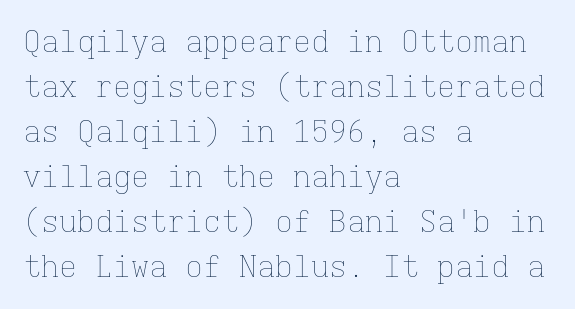
Observe the ordinary spacing: letters are neighbours, not strangers. The glyphs are unaccompanied by any horizontal stroke below them. Is the block centered? No — it sits flush against the left margin. Posture: vertical. The block of text has a typical density, with ordinary space between rows. Do the characters align in a grid? Yes, the font is monospaced.
